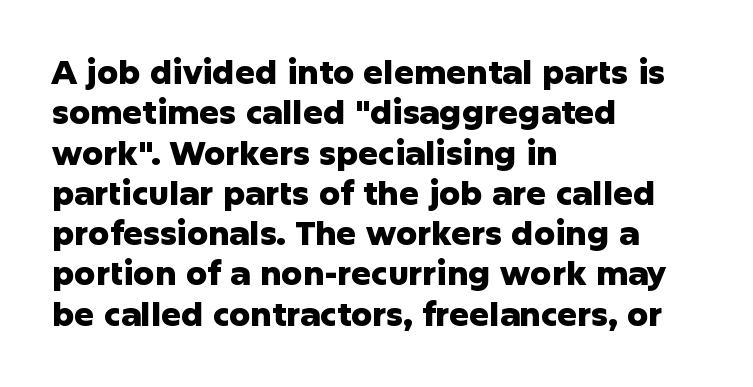
The image shows 33 px heavy sans-serif type, upright; set left-aligned, line spacing 1.22x, normal letter spacing, not underlined; low stroke contrast and a medium x-height.
